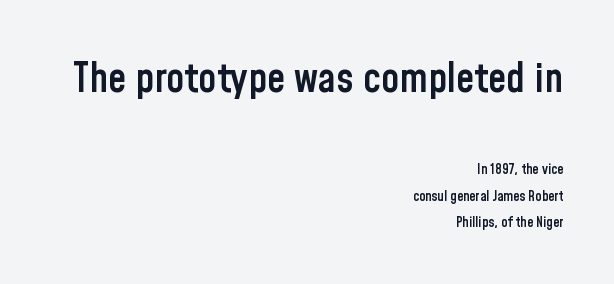
Q: Is the text bold? A: Semi-bold.
Q: Is the text italic (slanted)? A: No, it is upright.
Q: Is the typeface a serif or a sans-serif typeface? A: Sans-serif.
Q: Is the text underlined? A: No.
Q: How is the paragraph aligned? A: Right-aligned.
Q: Is the spacing between letters normal or unusually wide? A: Normal.
Q: Which block of text is set in a larger size, the first (top) or the second (bottom)? A: The first (top) one.
Q: Width (condensed, normal, or wide)? A: Condensed.
Q: Stroke contrast? A: Low.
Q: x-height? A: Medium.
Q: Monospaced? A: No.
